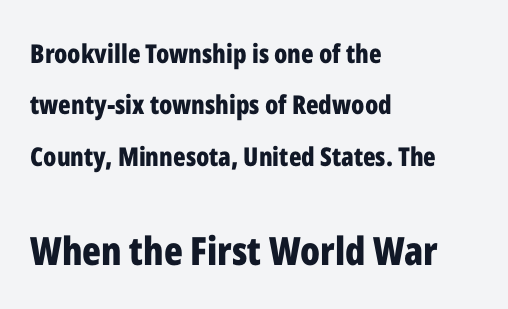
A dark, heavy texture on the line: the type is bold. Is this a sans? Yes — the strokes have no serifs. These lines stack with their left ends in a neat column. One glance says open: line gaps are wider than usual. The specimen reads as upright at a glance. Which of the two is more prominent by size? The second, at the bottom.
